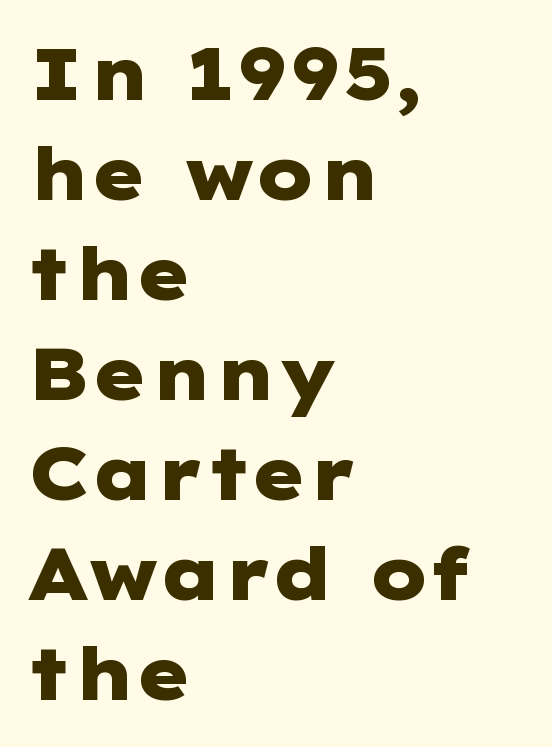
{"serif": "no", "italic": "no", "bold": "yes", "weight": "heavy", "width": "wide", "stroke_contrast": "low", "x_height": "medium", "underline": "no", "align": "left", "line_spacing": "normal", "line_spacing_ratio": 1.37, "letter_spacing": "normal", "letter_spacing_em": 0.0, "glyph_px": 73}
